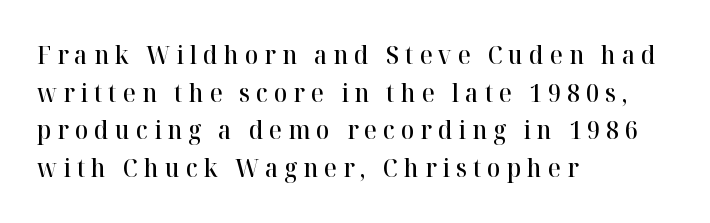
The image shows 25 px text type, upright; set left-aligned, normal line spacing (1.51x), unusually wide letter spacing (+0.24 em), not underlined.
